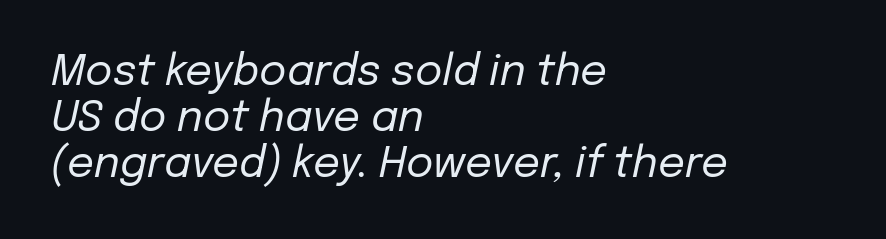
Every character sits at an angle, as italics do. A typesetter would call this leading minimal, almost set solid. Character widths vary here, with narrow letters taking less room than wide ones. Unmarked baselines from the first word to the last. The paragraph has a hard left edge and a soft right edge.
